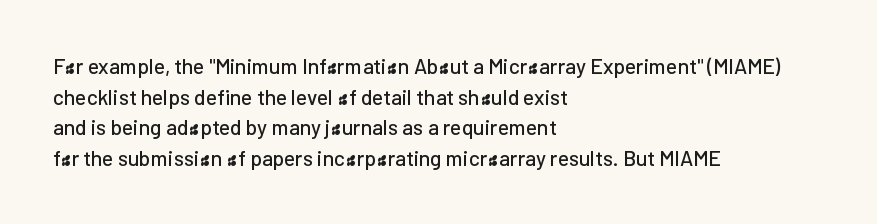
{"italic": "no", "underline": "no", "align": "left", "line_spacing": "normal", "line_spacing_ratio": 1.46, "letter_spacing": "normal", "letter_spacing_em": 0.0, "glyph_px": 21}
